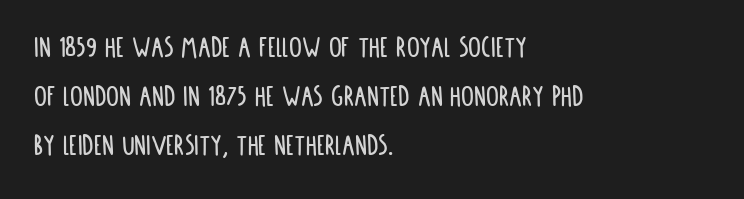
{"serif": "no", "italic": "no", "width": "condensed", "stroke_contrast": "low", "x_height": "large", "monospaced": "no", "underline": "no", "align": "left", "line_spacing": "normal", "line_spacing_ratio": 1.53, "letter_spacing": "normal", "letter_spacing_em": 0.0, "glyph_px": 32}
